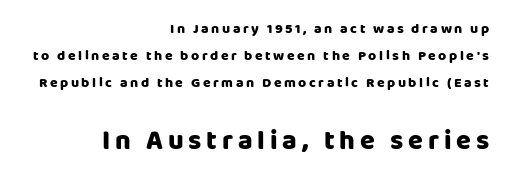
Posture: upright roman. This rendering uses right alignment, leaving the left contour irregular. These lines stand farther apart than default settings would place them. Compared with an ordinary text face, these strokes are far heavier — a full bold. Words float on clear page, feet unadorned. Caption: upper text group reduced, lower text group enlarged.
